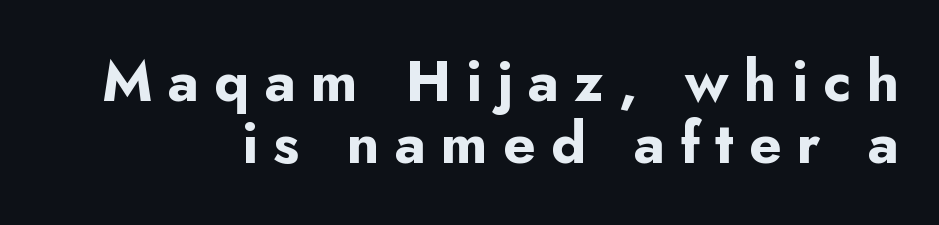
The image shows 57 px bold sans-serif type, upright; set right-aligned, tight line spacing (1.08x), unusually wide letter spacing (+0.27 em), not underlined; low stroke contrast and a small x-height.
